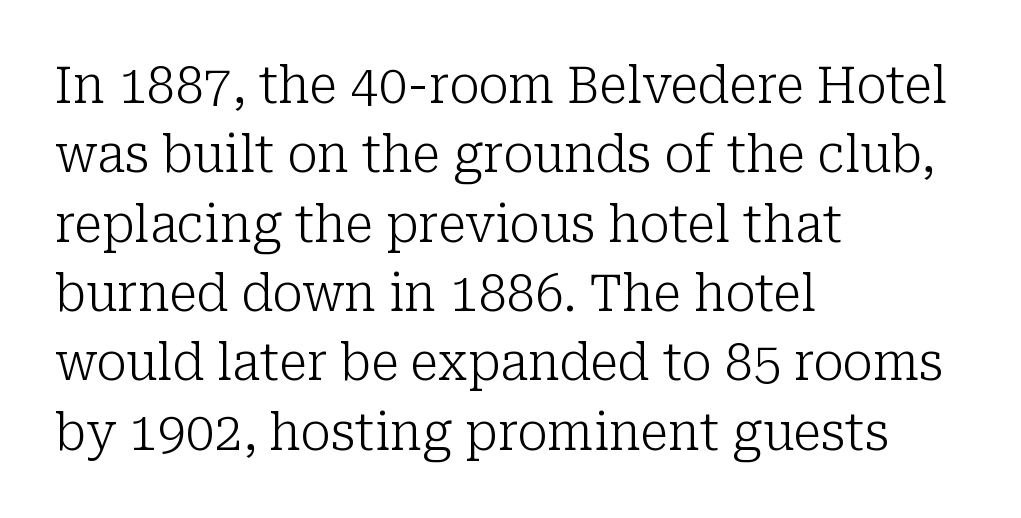
The image shows 51 px light serif type, upright; set left-aligned, normal line spacing (1.36x), normal letter spacing, not underlined; low stroke contrast and a medium x-height.
